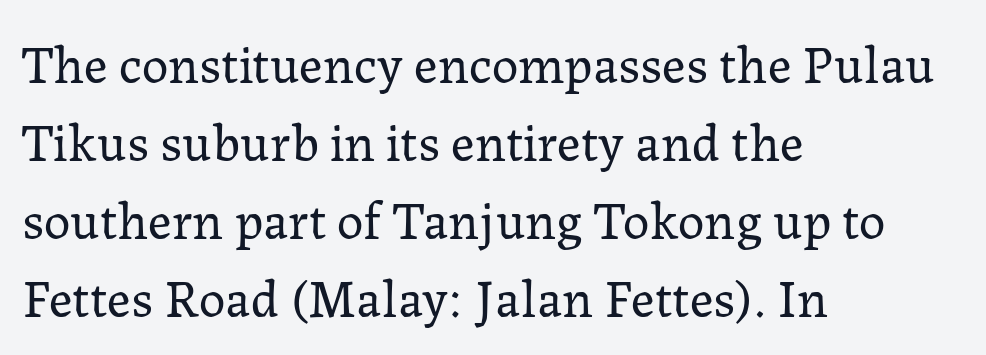
Each word holds together tightly as a unit, with standard inter-letter gaps. Weight class: somewhere from thin through regular. This block has exactly the height ordinary leading produces. Type style note: has serifs. A classic flush-left, rag-right setting is used for this passage.
